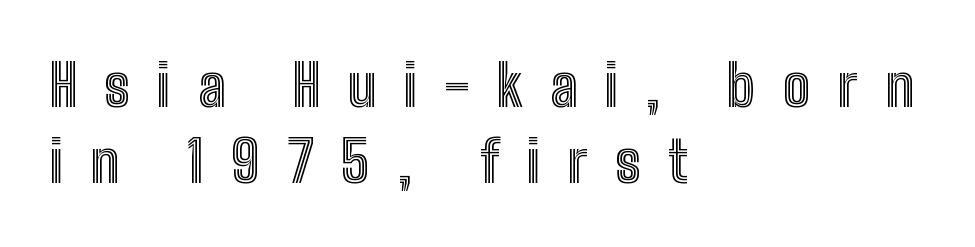
{"italic": "no", "width": "condensed", "x_height": "medium", "monospaced": "no", "underline": "no", "align": "left", "line_spacing": "normal", "line_spacing_ratio": 1.34, "letter_spacing": "wide", "letter_spacing_em": 0.48, "glyph_px": 57}
